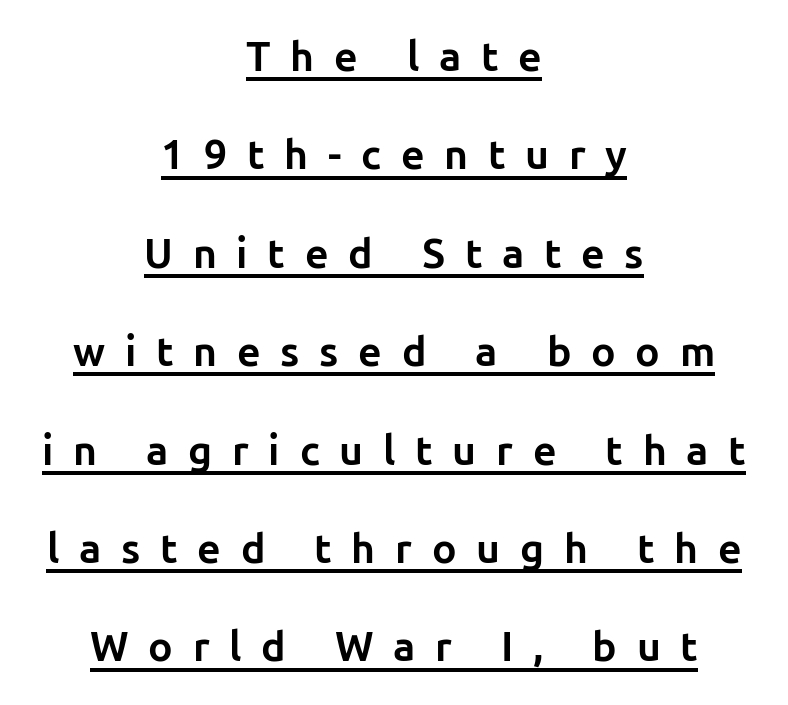
The image shows 41 px bold sans-serif type, upright; set centered, loose line spacing (2.4x), unusually wide letter spacing (+0.48 em), underlined; low stroke contrast and a medium x-height.
